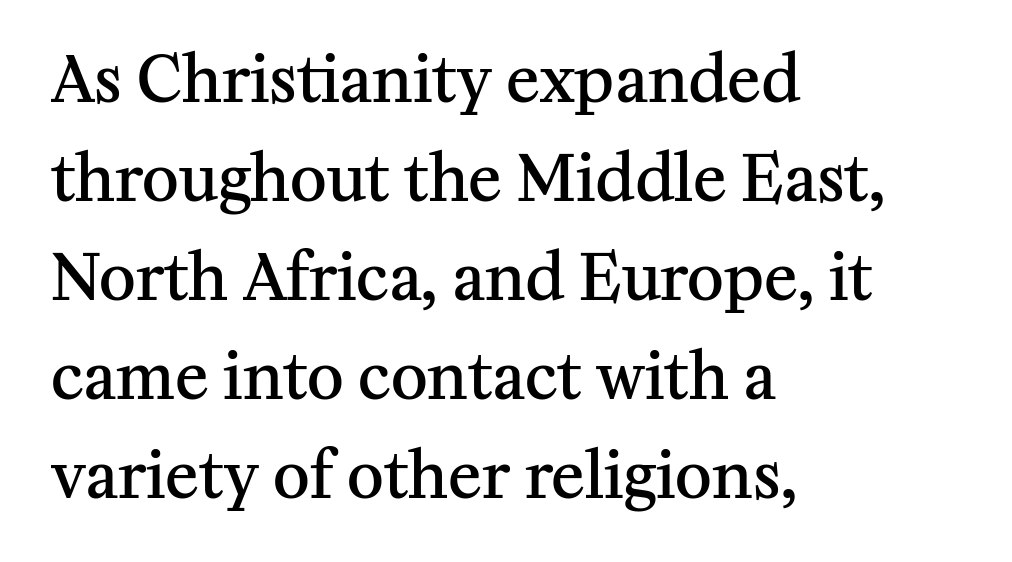
The image shows 63 px semibold serif type, upright; set left-aligned, normal line spacing (1.57x), normal letter spacing, not underlined; medium stroke contrast and a medium x-height.
